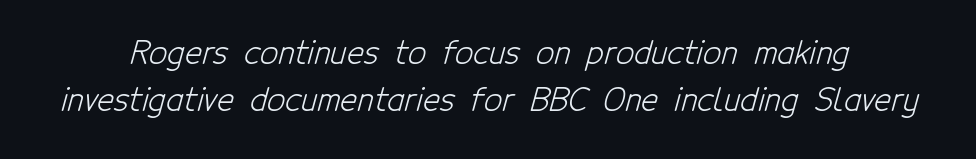
The image shows 32 px light, condensed sans-serif type; set normal line spacing (1.48x), normal letter spacing, not underlined; low stroke contrast and a medium x-height.
